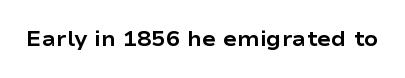
{"italic": "no", "bold": "yes", "underline": "no", "letter_spacing": "normal", "letter_spacing_em": 0.0, "glyph_px": 21}
